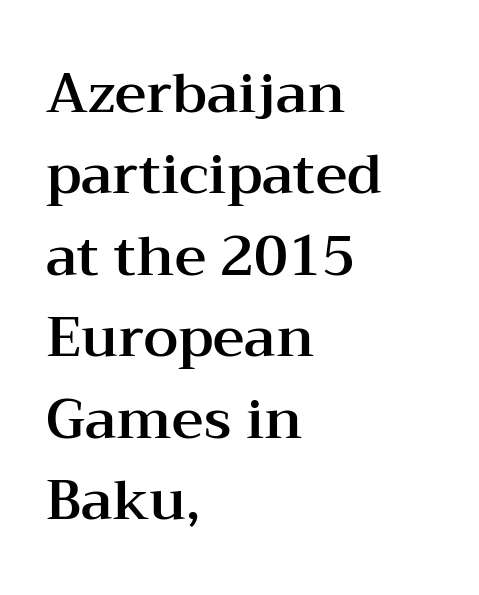
{"serif": "yes", "italic": "no", "width": "wide", "stroke_contrast": "medium", "x_height": "medium", "monospaced": "no", "underline": "no", "align": "left", "line_spacing": "normal", "line_spacing_ratio": 1.48, "letter_spacing": "normal", "letter_spacing_em": 0.0, "glyph_px": 55}
